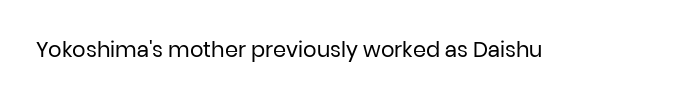
The image shows 21 px text type, upright; set normal letter spacing, not underlined.
